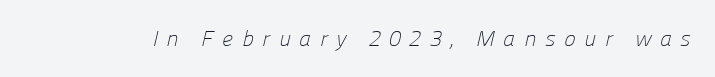
The image shows 22 px text type; set unusually wide letter spacing (+0.39 em), not underlined.
